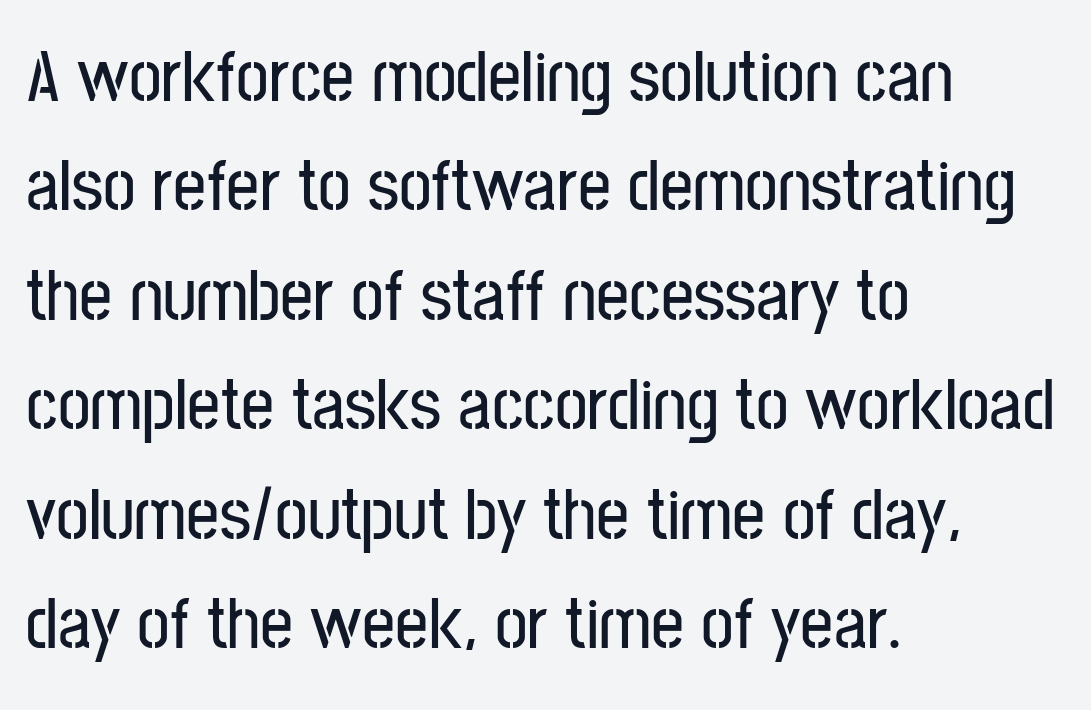
The rendering uses natural spacing where letterforms have individual widths. Every character sits straight up, as roman type does. Reading down the block, your eye returns to a fixed left position each line. The block of text has a typical density, with ordinary space between rows. The text was rendered using a sans face with plain stroke endings.
